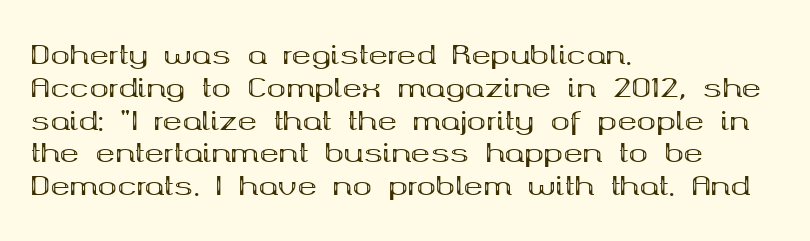
Reading down the column, the eye jumps a familiar distance to each next line. The passage shown is not underscored anywhere. Its strokes are broad and dark, the hallmark of bold type. Quick note: not italic, upright. Observe the ordinary spacing: letters are neighbours, not strangers. Line beginnings align vertically; line endings do not.
